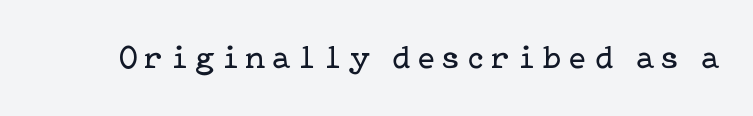
Between one letter and the next there's a generous, obvious gap. Upright lettering throughout. Summary of weight: not heavy and not bold. Small tapered or slab feet sit at the stroke ends, so this counts as serif. The glyphs are unaccompanied by any horizontal stroke below them.
